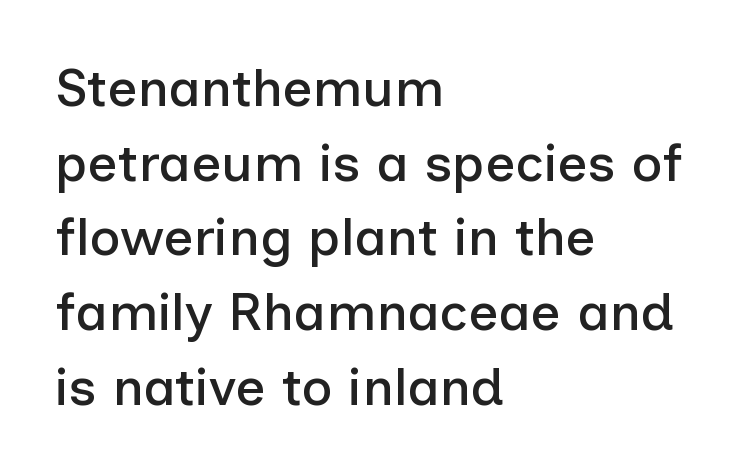
Character widths vary here, with narrow letters taking less room than wide ones. The passage shown is not underscored anywhere. The lines sit at an ordinary, default distance from one another. A student would call this left alignment; a typographer would say flush left, rag right.
